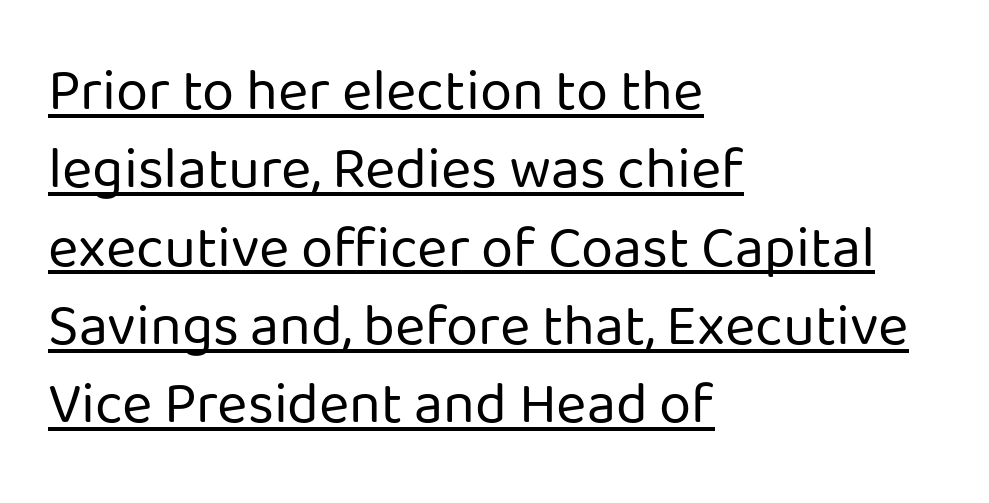
The image shows 58 px regular-weight sans-serif type, upright; set left-aligned, normal line spacing (1.35x), normal letter spacing, underlined; low stroke contrast and a medium x-height.
